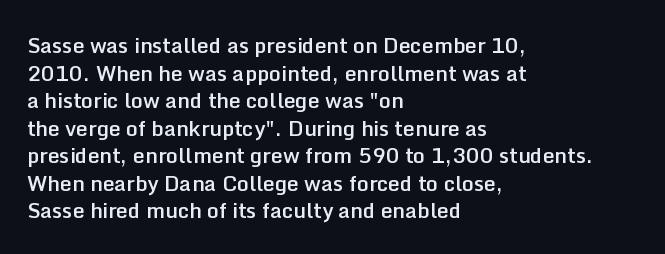
{"italic": "no", "bold": "semi", "underline": "no", "align": "left", "line_spacing": "normal", "line_spacing_ratio": 1.31, "letter_spacing": "normal", "letter_spacing_em": 0.0, "glyph_px": 21}
